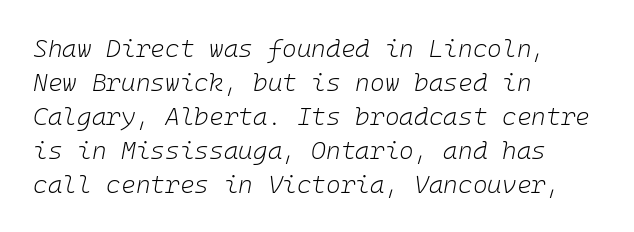
Q: Is the text bold? A: No.
Q: Is the text italic (slanted)? A: Yes, it leans right by about 10 degrees.
Q: Is the text underlined? A: No.
Q: How is the paragraph aligned? A: Left-aligned.
Q: Is the spacing between letters normal or unusually wide? A: Normal.
Q: Is the spacing between lines tight, normal or loose? A: Normal.
